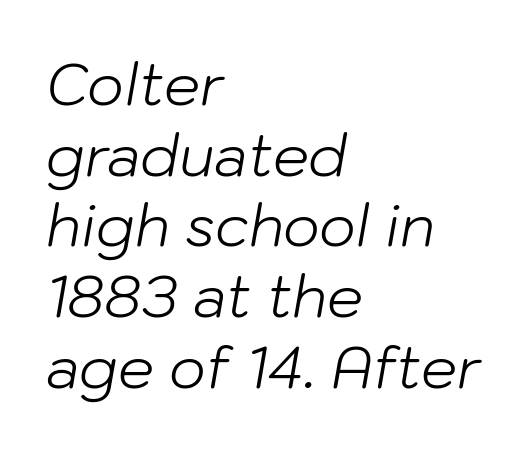
{"italic": "yes", "lean": "right", "slant_degrees": 10, "bold": "no", "weight": "light", "width": "normal", "stroke_contrast": "low", "x_height": "medium", "monospaced": "no", "underline": "no", "align": "left", "line_spacing_ratio": 1.24, "letter_spacing": "normal", "letter_spacing_em": 0.0, "glyph_px": 57}
